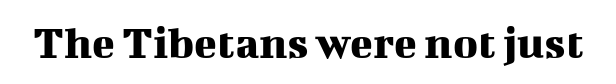
Decoration check: the copy has no underline. Caption: standard tracking, unaltered. The letters stand upright; this is a roman face. Spacing verdict: proportional, widths tailored to each character. The text was rendered using a seriffed face with decorative stroke endings.
